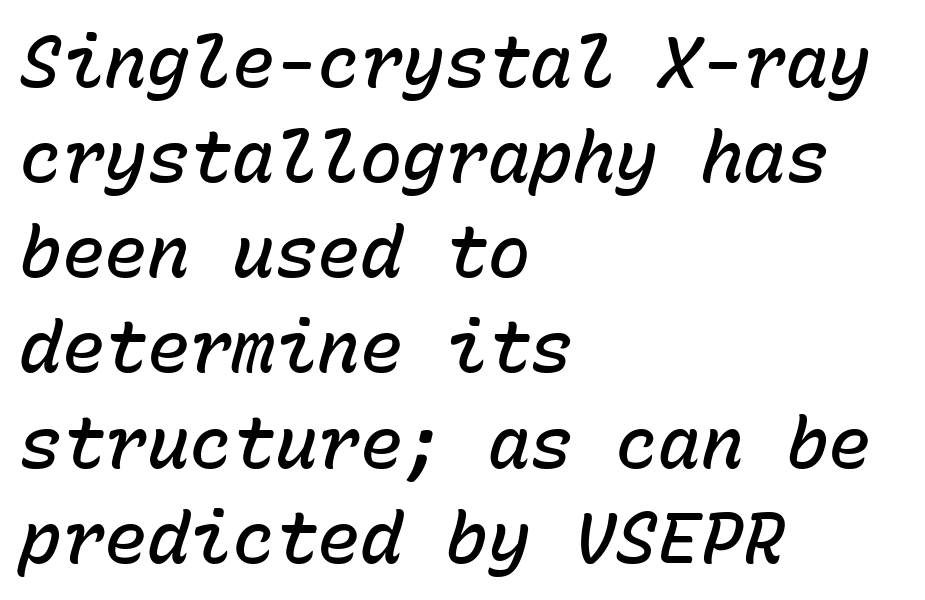
Q: Is the text bold? A: Semi-bold.
Q: Is the text italic (slanted)? A: Yes, it leans right by about 15 degrees.
Q: Is the text underlined? A: No.
Q: How is the paragraph aligned? A: Left-aligned.
Q: Is the spacing between letters normal or unusually wide? A: Normal.
Q: Is the spacing between lines tight, normal or loose? A: Normal.
Q: Width (condensed, normal, or wide)? A: Normal.
Q: Stroke contrast? A: Low.
Q: x-height? A: Medium.
Q: Monospaced? A: Yes.
